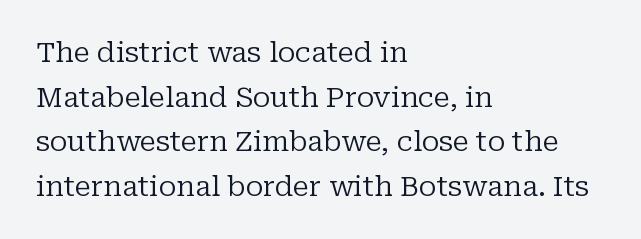
The image shows 28 px regular-weight serif type, upright; set left-aligned, normal line spacing (1.59x), normal letter spacing, not underlined; low stroke contrast and a medium x-height.
